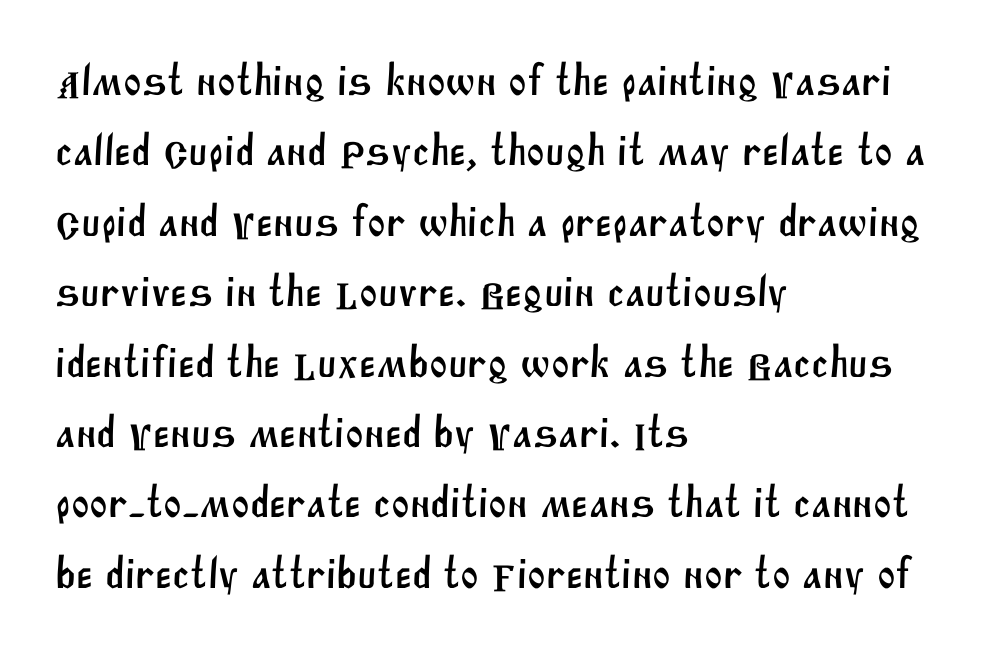
{"serif": "no", "width": "normal", "stroke_contrast": "medium", "x_height": "large", "monospaced": "no", "underline": "no", "align": "left", "line_spacing": "normal", "line_spacing_ratio": 1.6, "letter_spacing": "normal", "letter_spacing_em": 0.0, "glyph_px": 44}
